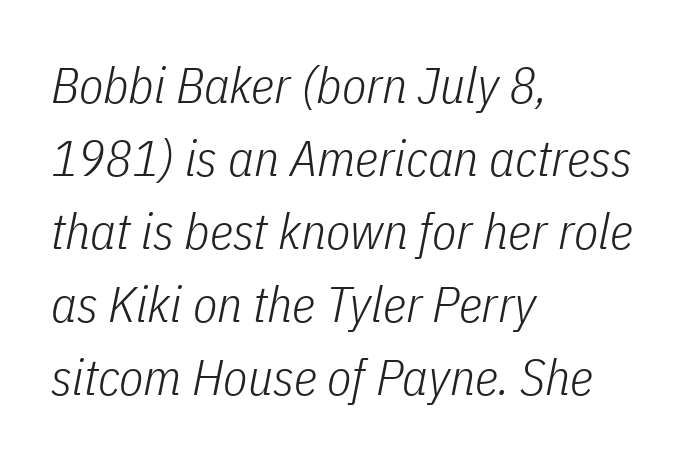
Q: Is the text bold? A: No.
Q: Is the text italic (slanted)? A: Yes, it leans right by about 11 degrees.
Q: Is the text underlined? A: No.
Q: How is the paragraph aligned? A: Left-aligned.
Q: Is the spacing between letters normal or unusually wide? A: Normal.
Q: Is the spacing between lines tight, normal or loose? A: Normal.
Q: Width (condensed, normal, or wide)? A: Condensed.
Q: Stroke contrast? A: Low.
Q: x-height? A: Medium.
Q: Monospaced? A: No.
